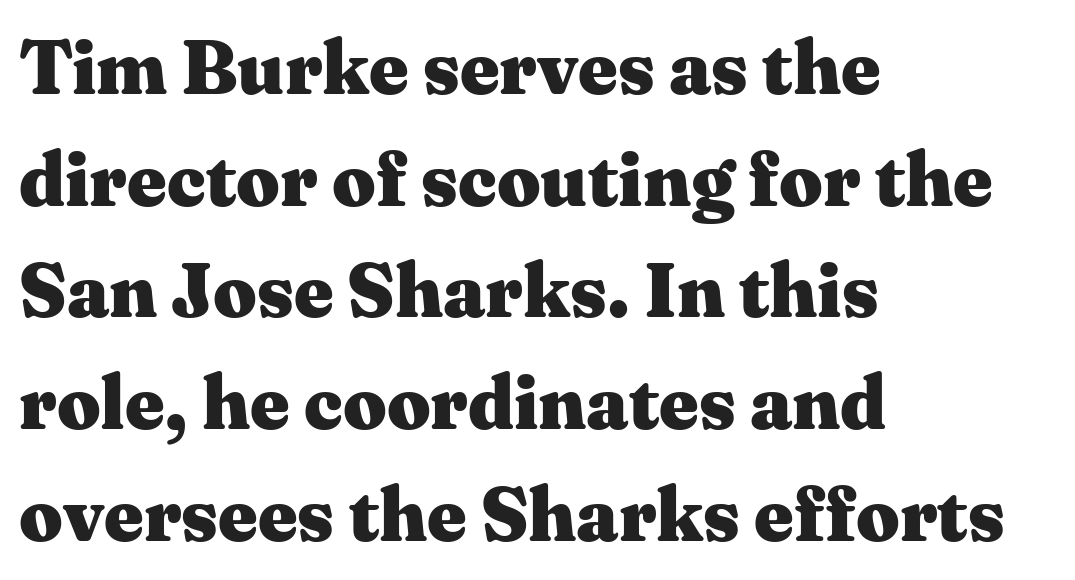
Q: Is the text bold? A: Yes.
Q: Is the text italic (slanted)? A: No, it is upright.
Q: Is the typeface a serif or a sans-serif typeface? A: Serif.
Q: Is the text underlined? A: No.
Q: How is the paragraph aligned? A: Left-aligned.
Q: Is the spacing between letters normal or unusually wide? A: Normal.
Q: Is the spacing between lines tight, normal or loose? A: Normal.
Q: Width (condensed, normal, or wide)? A: Wide.
Q: Stroke contrast? A: Medium.
Q: x-height? A: Medium.
Q: Monospaced? A: No.
